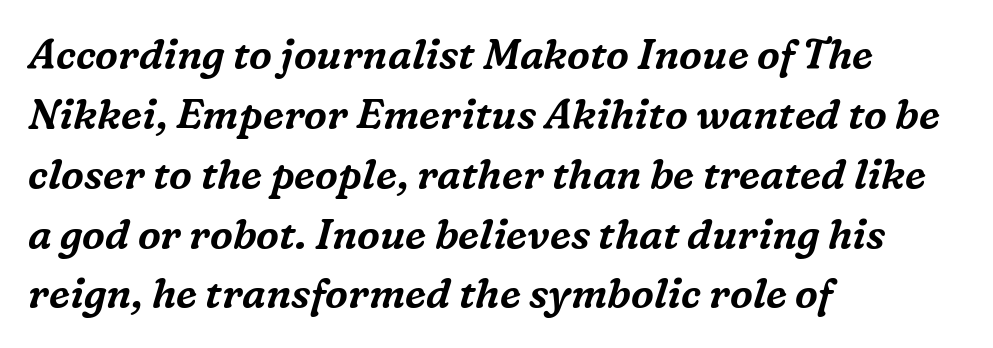
The image shows 41 px serif type, italic (leaning right); set left-aligned, normal line spacing (1.46x), normal letter spacing, not underlined; medium stroke contrast and a medium x-height.
